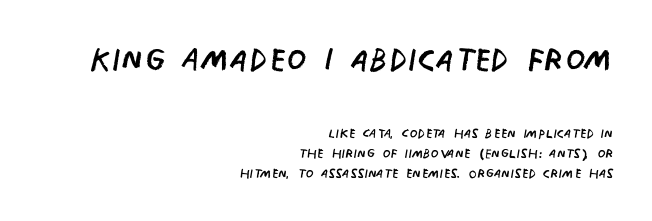
Observe the ordinary spacing: letters are neighbours, not strangers. Decoration check: the copy has no underline. Each letter keeps its own natural width here, so spacing adapts to shape. Right-aligned paragraph, ragged on the left. Stems and bowls with no extra thickness — not bold.
